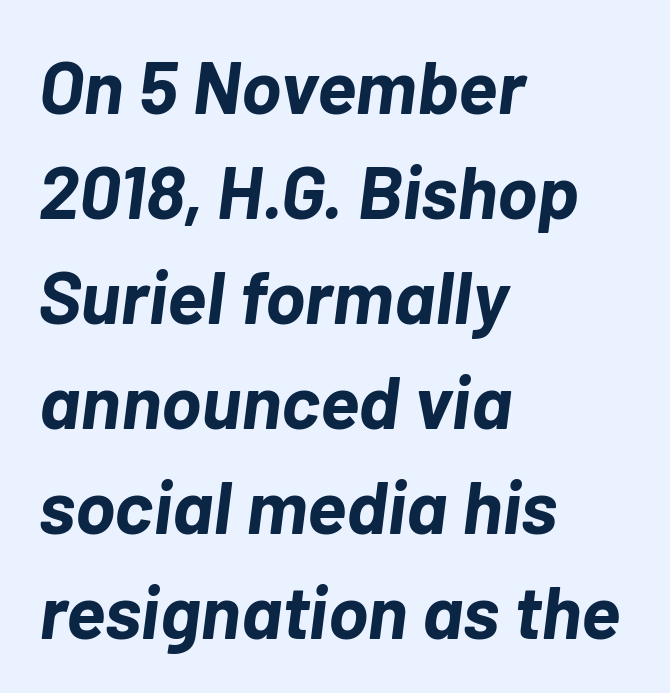
{"italic": "yes", "lean": "right", "slant_degrees": 7, "bold": "yes", "weight": "bold", "width": "normal", "stroke_contrast": "low", "x_height": "medium", "monospaced": "no", "underline": "no", "align": "left", "line_spacing": "normal", "line_spacing_ratio": 1.4, "letter_spacing": "normal", "letter_spacing_em": 0.0, "glyph_px": 75}
